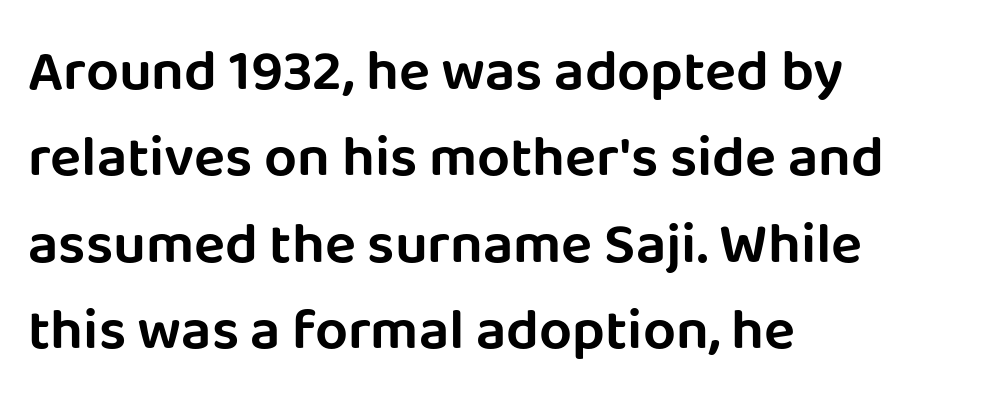
Q: Is the text italic (slanted)? A: No, it is upright.
Q: Is the typeface a serif or a sans-serif typeface? A: Sans-serif.
Q: Is the text underlined? A: No.
Q: How is the paragraph aligned? A: Left-aligned.
Q: Is the spacing between letters normal or unusually wide? A: Normal.
Q: Is the spacing between lines tight, normal or loose? A: Normal.
Q: Width (condensed, normal, or wide)? A: Normal.
Q: Stroke contrast? A: Low.
Q: x-height? A: Large.
Q: Monospaced? A: No.
